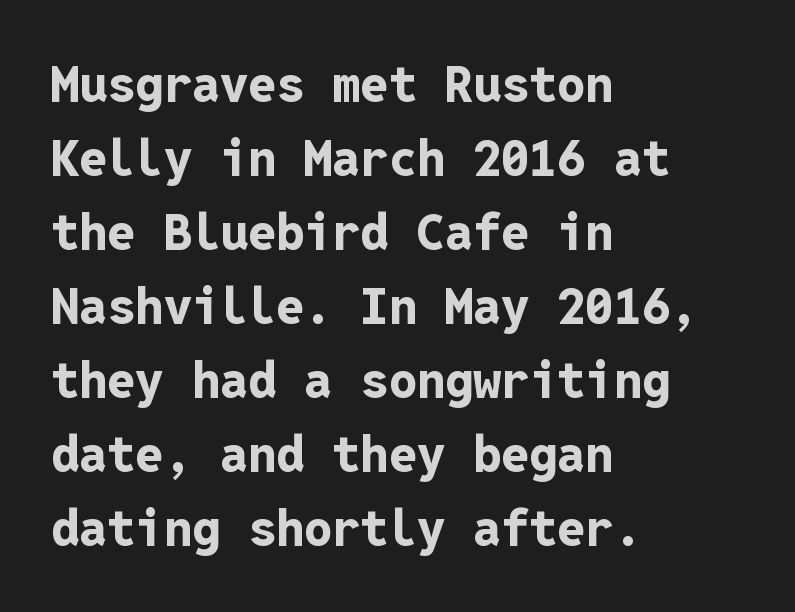
The image shows 50 px bold sans-serif type, upright, monospaced; set left-aligned, normal line spacing (1.48x), normal letter spacing, not underlined; low stroke contrast and a medium x-height.
